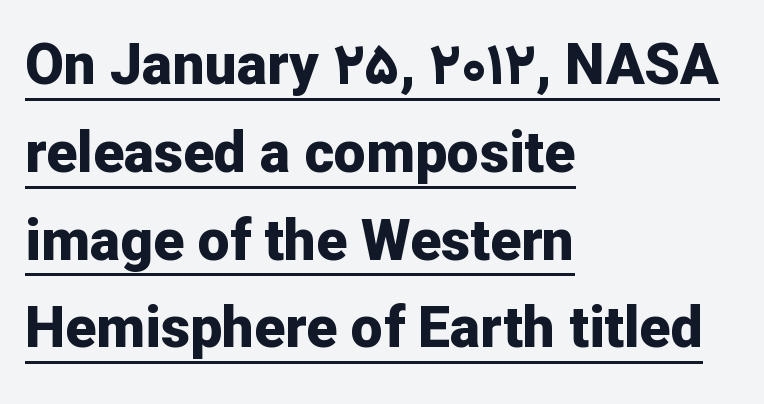
Q: Is the text bold? A: Yes.
Q: Is the text italic (slanted)? A: No, it is upright.
Q: Is the typeface a serif or a sans-serif typeface? A: Sans-serif.
Q: Is the text underlined? A: Yes.
Q: How is the paragraph aligned? A: Left-aligned.
Q: Is the spacing between letters normal or unusually wide? A: Normal.
Q: Is the spacing between lines tight, normal or loose? A: Normal.
Q: Width (condensed, normal, or wide)? A: Normal.
Q: Stroke contrast? A: Low.
Q: x-height? A: Medium.
Q: Monospaced? A: No.
